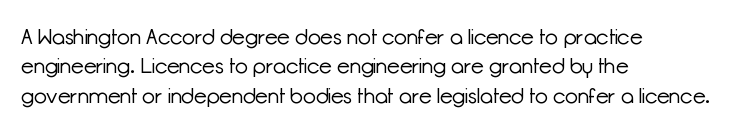
{"italic": "no", "bold": "no", "underline": "no", "align": "left", "line_spacing": "normal", "line_spacing_ratio": 1.4, "letter_spacing": "normal", "letter_spacing_em": 0.0, "glyph_px": 21}
